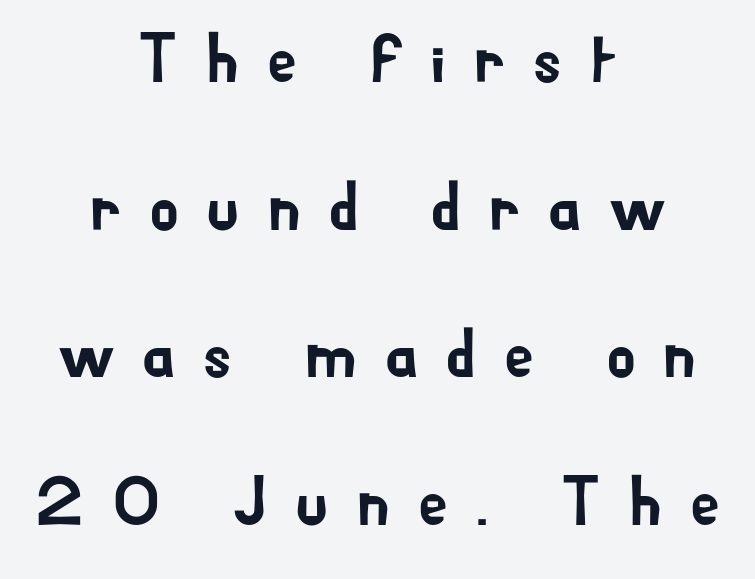
{"serif": "no", "italic": "no", "width": "normal", "stroke_contrast": "low", "x_height": "small", "monospaced": "no", "underline": "no", "align": "center", "line_spacing": "loose", "line_spacing_ratio": 2.14, "letter_spacing": "wide", "letter_spacing_em": 0.38, "glyph_px": 69}
